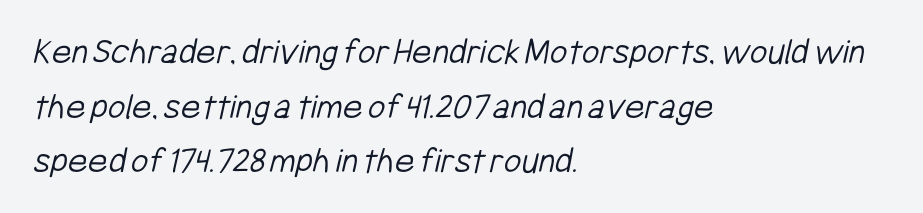
{"serif": "no", "bold": "no", "weight": "light", "width": "condensed", "stroke_contrast": "low", "x_height": "medium", "monospaced": "no", "underline": "no", "align": "left", "line_spacing": "normal", "line_spacing_ratio": 1.44, "letter_spacing": "normal", "letter_spacing_em": 0.0, "glyph_px": 38}
